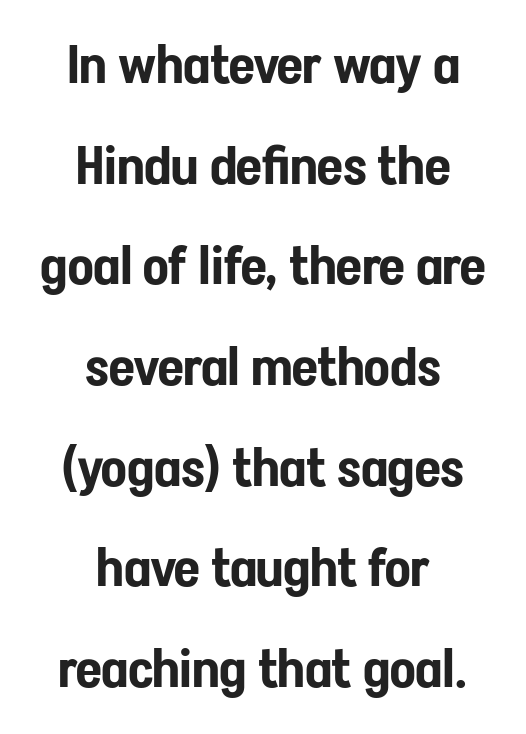
Q: Is the text italic (slanted)? A: No, it is upright.
Q: Is the typeface a serif or a sans-serif typeface? A: Sans-serif.
Q: Is the text underlined? A: No.
Q: How is the paragraph aligned? A: Centered.
Q: Is the spacing between letters normal or unusually wide? A: Normal.
Q: Is the spacing between lines tight, normal or loose? A: Loose.
Q: Width (condensed, normal, or wide)? A: Condensed.
Q: Stroke contrast? A: Low.
Q: x-height? A: Medium.
Q: Monospaced? A: No.
